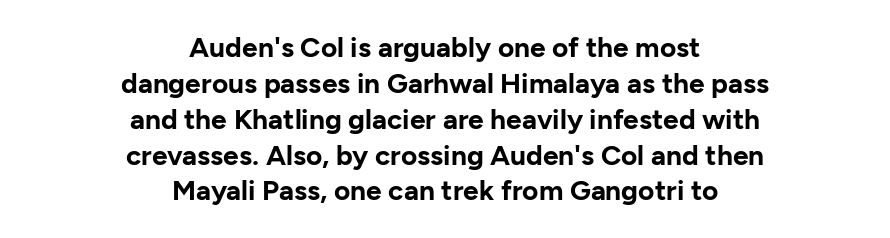
Each letter's strokes conclude bluntly, with no projecting serifs. You could not count columns in this text — the font is proportionally spaced. The paragraph has two soft edges and a firm central axis. Anything drawn beneath the words? Only blank space.
